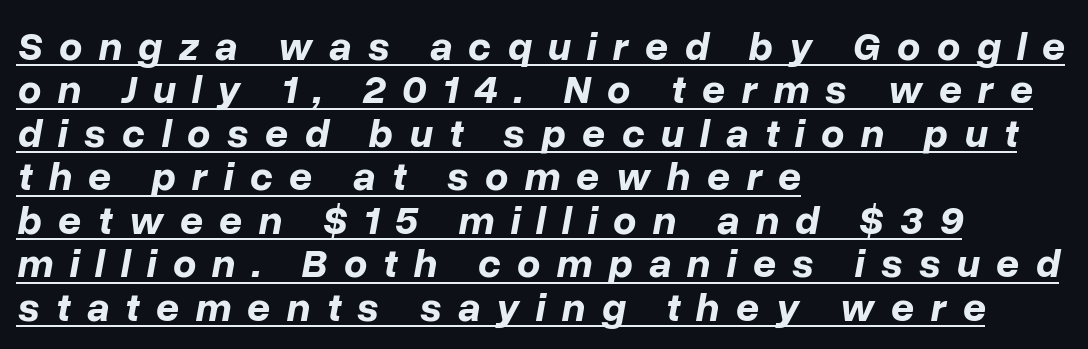
{"italic": "yes", "lean": "right", "slant_degrees": 10, "bold": "yes", "weight": "bold", "width": "normal", "stroke_contrast": "low", "x_height": "medium", "monospaced": "no", "underline": "yes", "align": "left", "line_spacing": "tight", "line_spacing_ratio": 1.06, "letter_spacing": "wide", "letter_spacing_em": 0.39, "glyph_px": 41}
